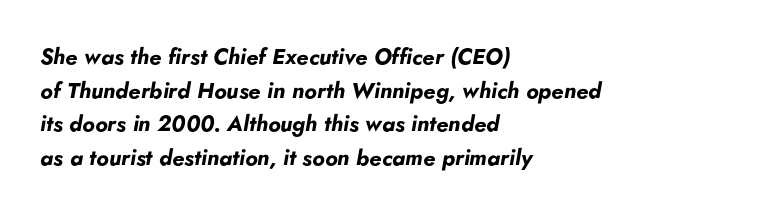
{"italic": "yes", "lean": "right", "slant_degrees": 5, "bold": "yes", "underline": "no", "align": "left", "line_spacing": "normal", "line_spacing_ratio": 1.53, "letter_spacing": "normal", "letter_spacing_em": 0.0, "glyph_px": 22}
